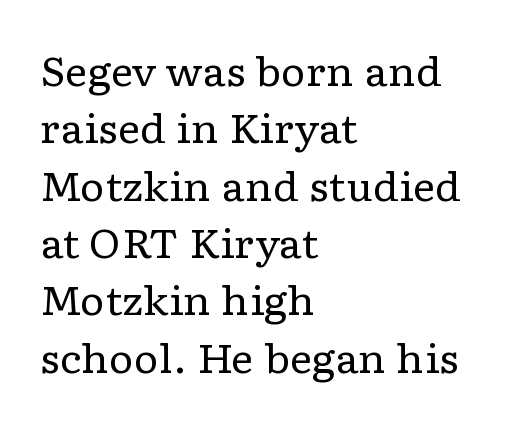
{"serif": "yes", "italic": "no", "bold": "no", "weight": "regular", "width": "wide", "stroke_contrast": "low", "x_height": "medium", "monospaced": "no", "underline": "no", "align": "left", "line_spacing": "normal", "line_spacing_ratio": 1.47, "letter_spacing": "normal", "letter_spacing_em": 0.0, "glyph_px": 39}
